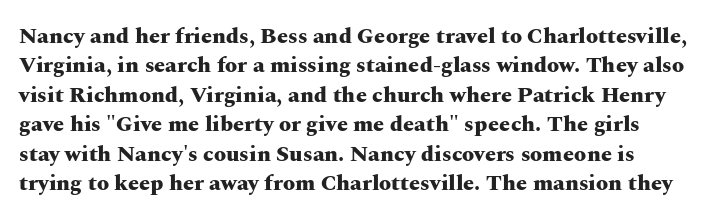
The image shows 22 px bold type, upright; set normal line spacing (1.34x), normal letter spacing, not underlined.
